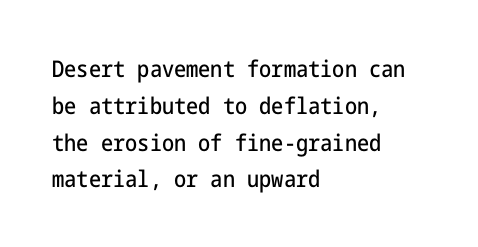
{"italic": "no", "underline": "no", "align": "left", "line_spacing": "normal", "line_spacing_ratio": 1.6, "letter_spacing": "normal", "letter_spacing_em": 0.0, "glyph_px": 23}
